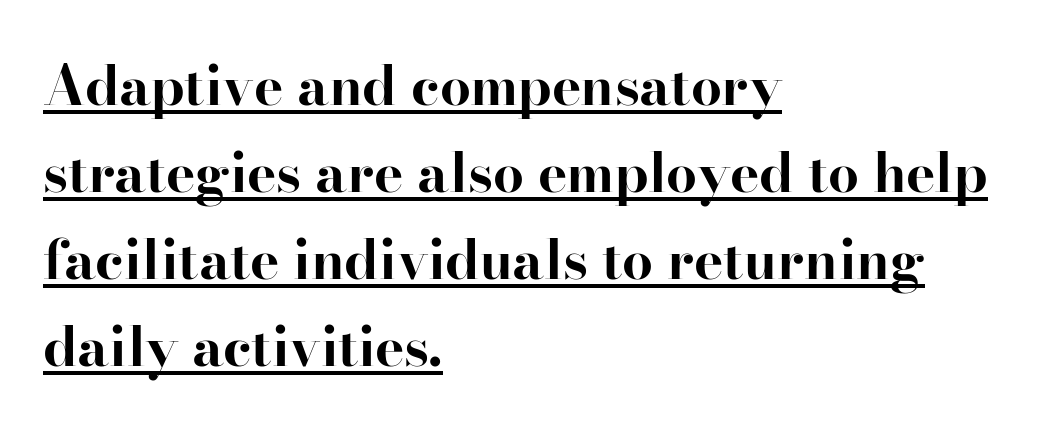
The image shows 55 px bold serif type, upright; set left-aligned, normal line spacing (1.58x), normal letter spacing, underlined; high stroke contrast and a small x-height.
